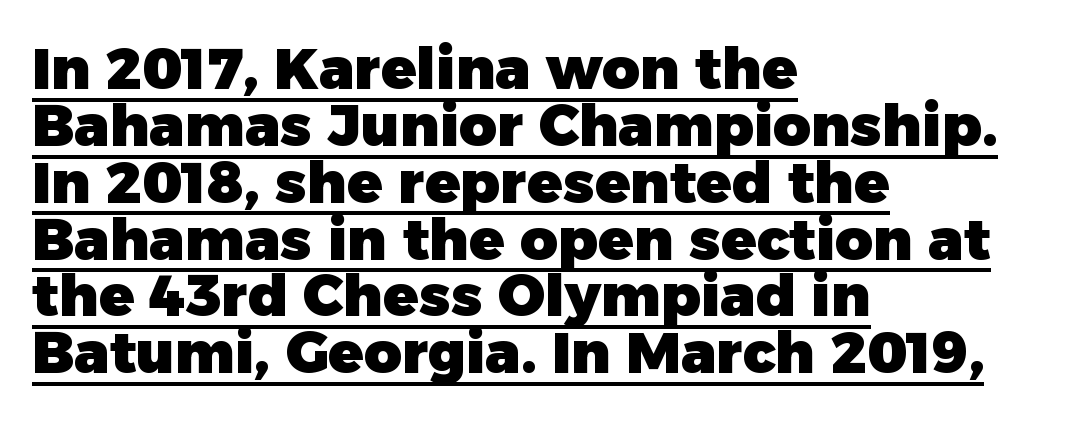
Q: Is the text bold? A: Yes.
Q: Is the text italic (slanted)? A: No, it is upright.
Q: Is the typeface a serif or a sans-serif typeface? A: Sans-serif.
Q: Is the text underlined? A: Yes.
Q: How is the paragraph aligned? A: Left-aligned.
Q: Is the spacing between letters normal or unusually wide? A: Normal.
Q: Is the spacing between lines tight, normal or loose? A: Tight.
Q: Width (condensed, normal, or wide)? A: Normal.
Q: Stroke contrast? A: Low.
Q: x-height? A: Medium.
Q: Monospaced? A: No.
